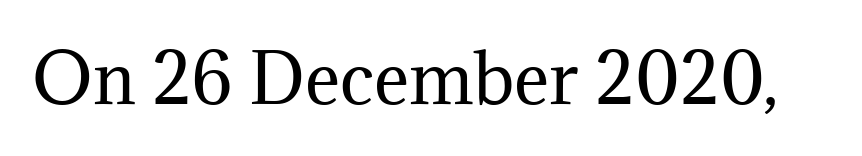
The image shows 67 px regular-weight serif type, upright; set normal letter spacing, not underlined; medium stroke contrast and a medium x-height.
